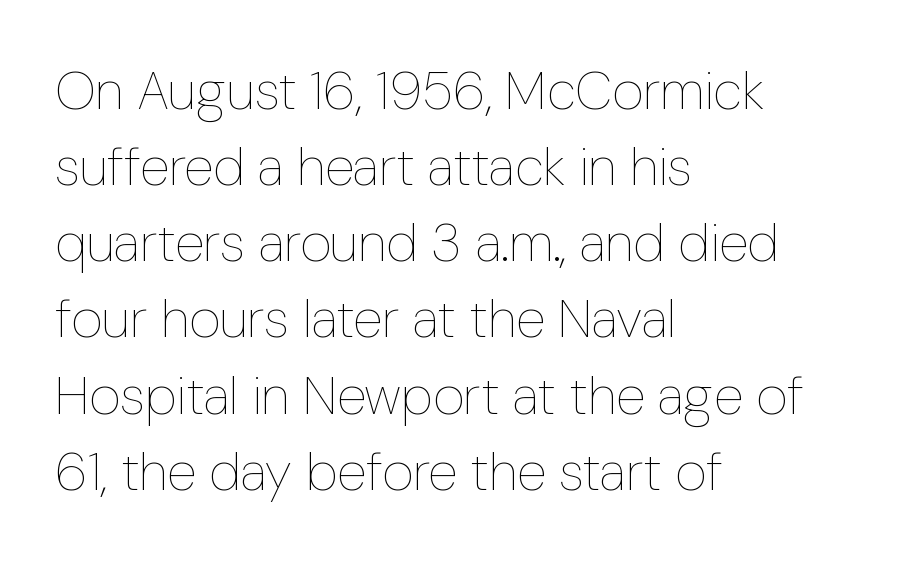
Tracking here is standard; glyphs follow each other at the usual distance. The characters are drawn with everyday or finer stroke widths. Teacher's note: observe the even left margin — that is flush-left alignment. The rendering uses natural spacing where letterforms have individual widths. Normally led — the rows are evenly, conventionally spaced.
